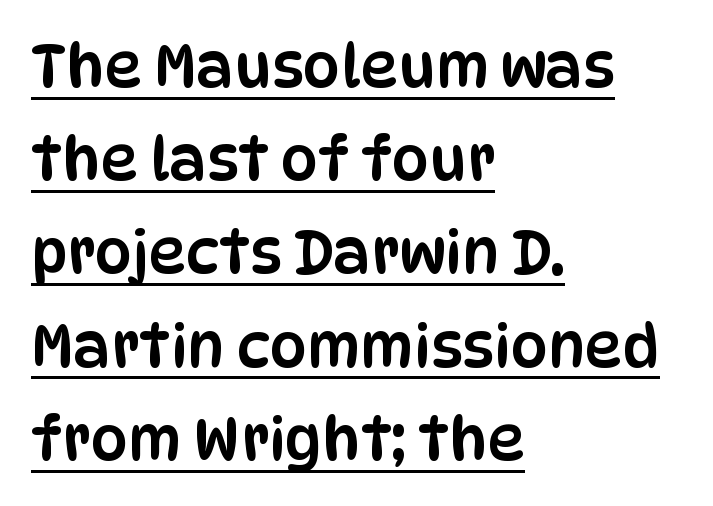
The image shows 59 px condensed sans-serif type, upright; set left-aligned, normal line spacing (1.58x), normal letter spacing, underlined; low stroke contrast and a large x-height.
